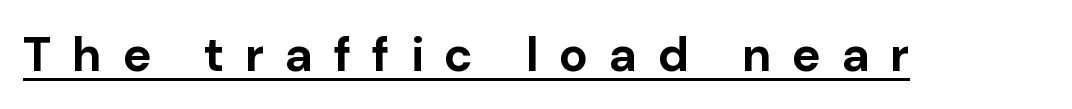
The image shows 48 px bold sans-serif type, upright; set unusually wide letter spacing (+0.43 em), underlined; low stroke contrast and a medium x-height.
